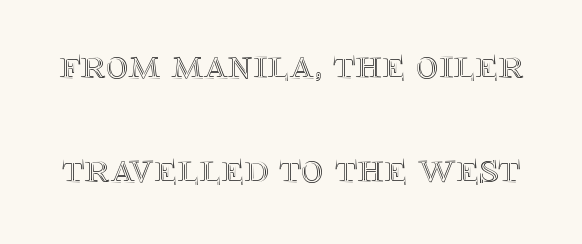
The image shows 43 px text type, upright; set loose line spacing (2.43x), normal letter spacing, not underlined; a large x-height.
